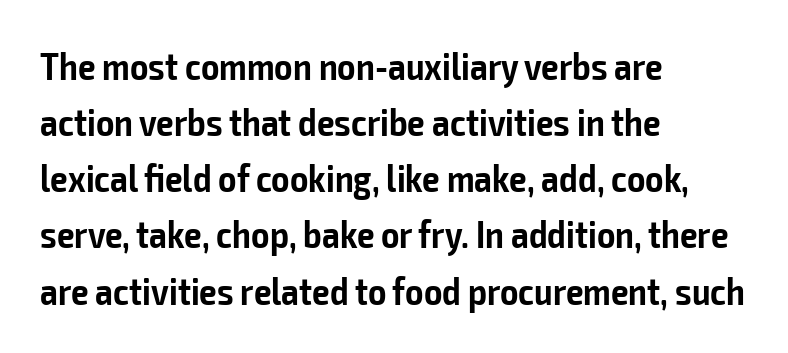
The image shows 39 px semibold, condensed sans-serif type, upright; set left-aligned, normal line spacing (1.44x), normal letter spacing, not underlined; low stroke contrast and a medium x-height.
